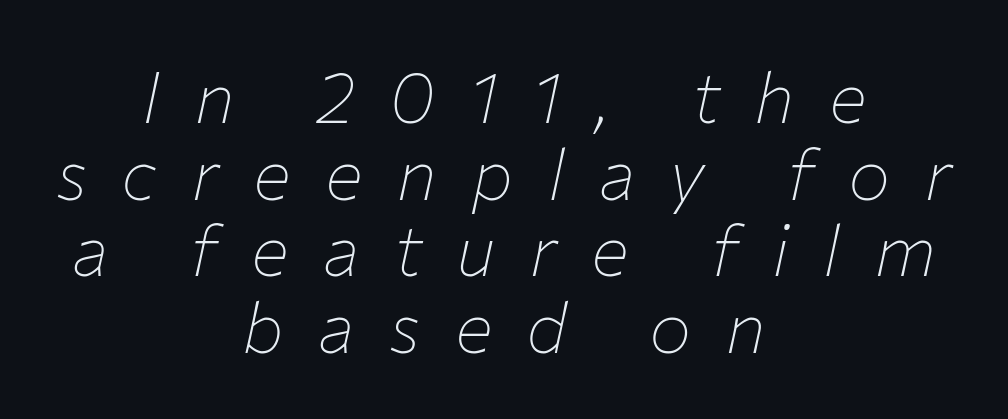
{"italic": "yes", "lean": "right", "slant_degrees": 12, "bold": "no", "weight": "thin", "width": "normal", "stroke_contrast": "low", "x_height": "medium", "monospaced": "no", "underline": "no", "align": "center", "line_spacing": "tight", "line_spacing_ratio": 1.08, "letter_spacing": "wide", "letter_spacing_em": 0.48, "glyph_px": 71}
